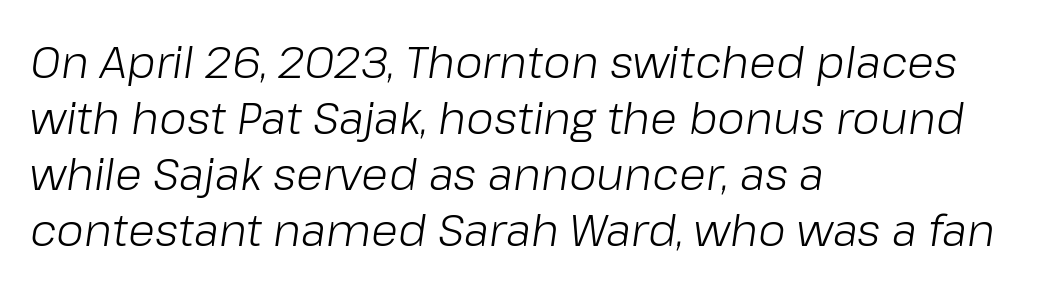
{"italic": "yes", "lean": "right", "slant_degrees": 8, "bold": "no", "weight": "light", "width": "normal", "stroke_contrast": "low", "x_height": "medium", "monospaced": "no", "underline": "no", "align": "left", "line_spacing": "normal", "line_spacing_ratio": 1.27, "letter_spacing": "normal", "letter_spacing_em": 0.0, "glyph_px": 44}
